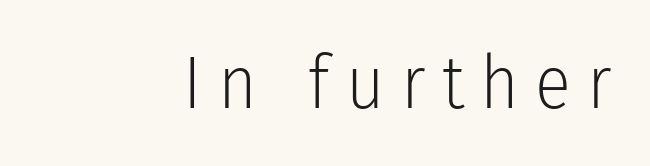
You can tell it's not italic because the verticals are truly vertical. The font is comparable to plain body text, perhaps lighter. These lines have a slow, spaced-out rhythm from letter to letter. The specimen omits any rule beneath the text block's lines.
